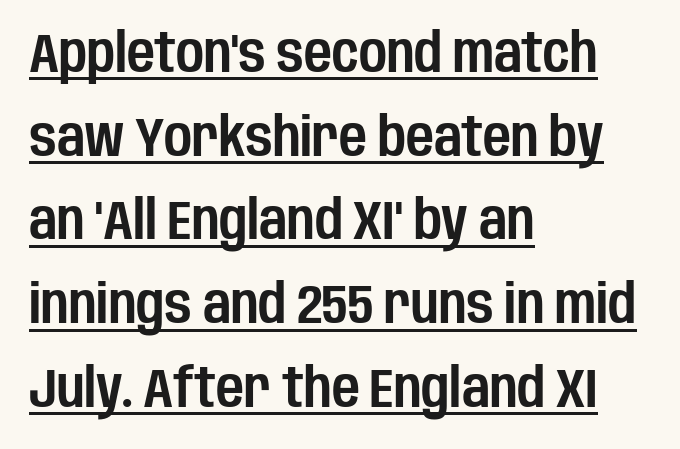
Q: Is the text italic (slanted)? A: No, it is upright.
Q: Is the typeface a serif or a sans-serif typeface? A: Sans-serif.
Q: Is the text underlined? A: Yes.
Q: How is the paragraph aligned? A: Left-aligned.
Q: Is the spacing between letters normal or unusually wide? A: Normal.
Q: Is the spacing between lines tight, normal or loose? A: Normal.
Q: Width (condensed, normal, or wide)? A: Condensed.
Q: Stroke contrast? A: Low.
Q: x-height? A: Large.
Q: Monospaced? A: No.
